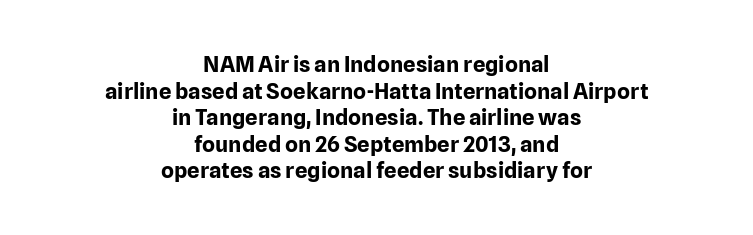
{"italic": "no", "bold": "yes", "underline": "no", "align": "center", "line_spacing_ratio": 1.21, "letter_spacing": "normal", "letter_spacing_em": 0.0, "glyph_px": 22}
